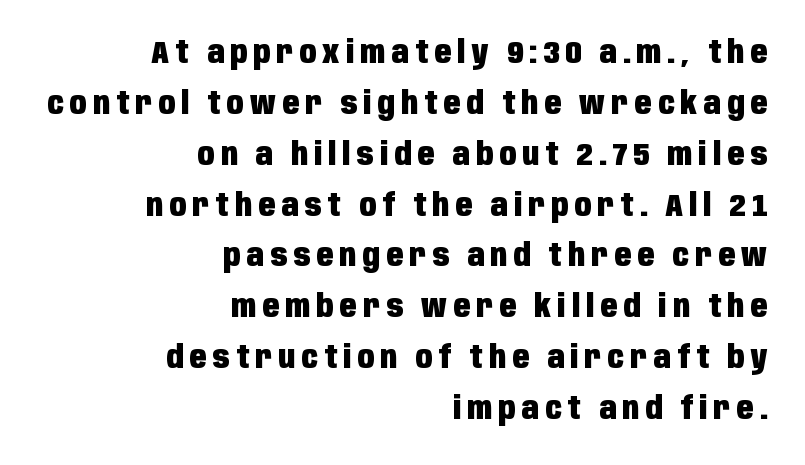
Q: Is the text bold? A: Yes.
Q: Is the text italic (slanted)? A: No, it is upright.
Q: Is the typeface a serif or a sans-serif typeface? A: Sans-serif.
Q: Is the text underlined? A: No.
Q: How is the paragraph aligned? A: Right-aligned.
Q: Is the spacing between letters normal or unusually wide? A: Unusually wide.
Q: Is the spacing between lines tight, normal or loose? A: Normal.
Q: Width (condensed, normal, or wide)? A: Condensed.
Q: Stroke contrast? A: Low.
Q: x-height? A: Large.
Q: Monospaced? A: No.
